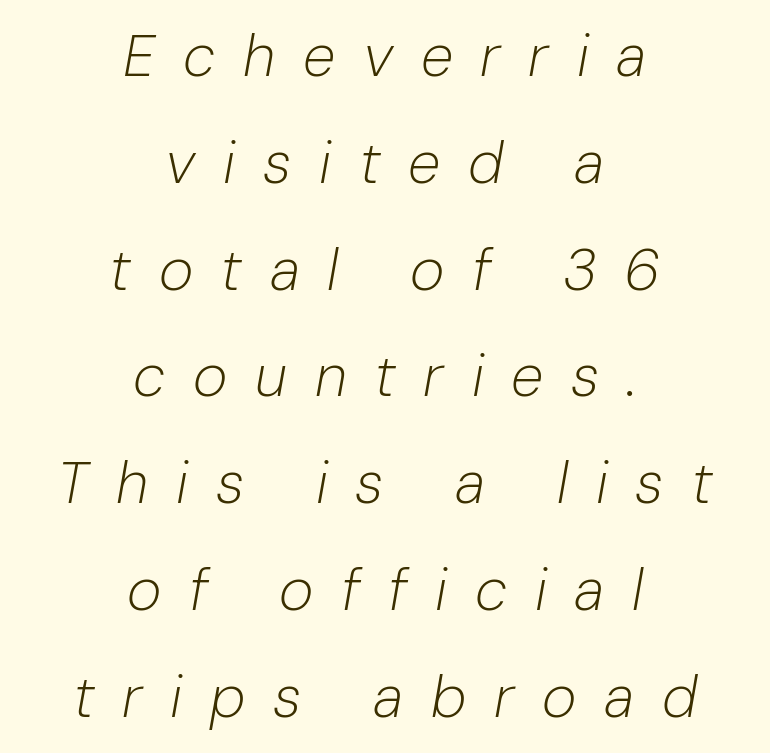
Varying glyph widths throughout — classic text-font behaviour. It's the slanting kind of type. A bare baseline throughout the passage. The rendering positions every line midway between the sides. The font sits on the lighter half of the weight spectrum, regular included. Display-style spreading of the glyphs; the letterfit is very open.
